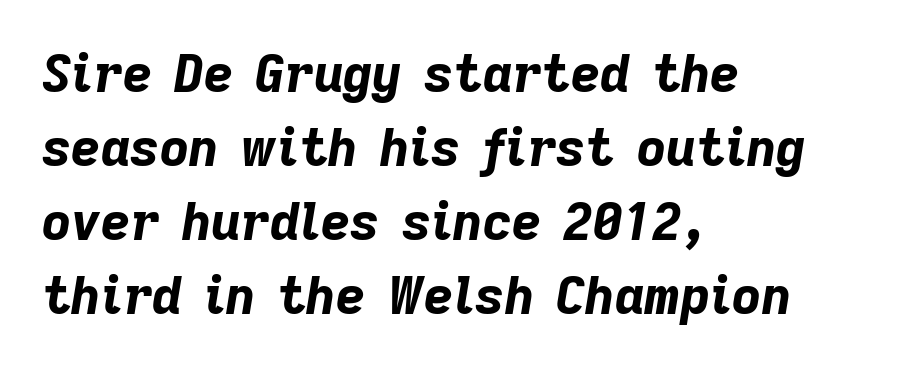
{"italic": "yes", "lean": "right", "slant_degrees": 9, "bold": "yes", "weight": "bold", "width": "normal", "stroke_contrast": "low", "x_height": "medium", "monospaced": "no", "underline": "no", "align": "left", "line_spacing": "normal", "line_spacing_ratio": 1.45, "letter_spacing": "normal", "letter_spacing_em": 0.0, "glyph_px": 51}
